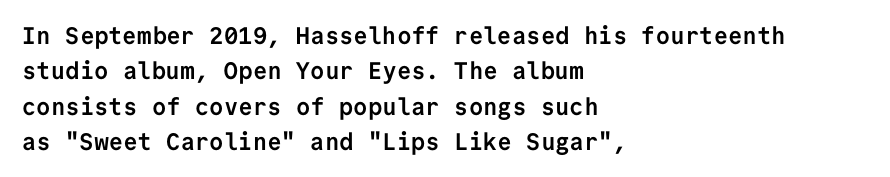
The baseline area is clear. Rendered with straight, roman letterforms. The face used here has the dense, thick strokes of a bold. One-word summary of the alignment: left.
